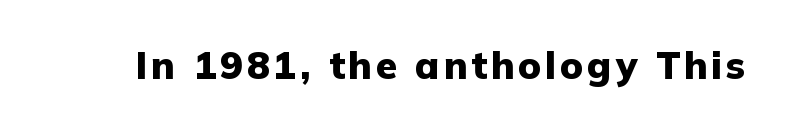
The image shows 38 px heavy sans-serif type, upright; set not underlined; low stroke contrast and a medium x-height.
